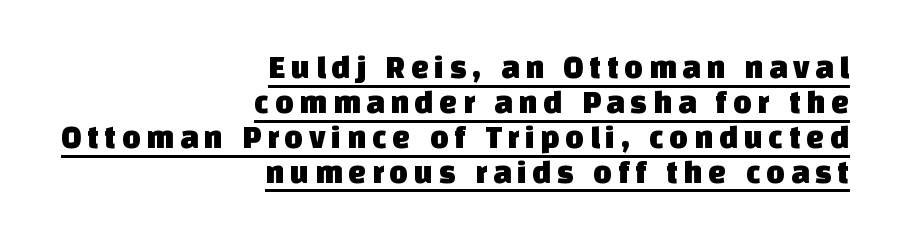
Horizontally, the lines are justified to the trailing edge only. Underlining? Definitely there. Typographically, this falls in the sans-serif category. One glance says dense: line gaps are narrower than usual. The rendering uses natural spacing where letterforms have individual widths.
